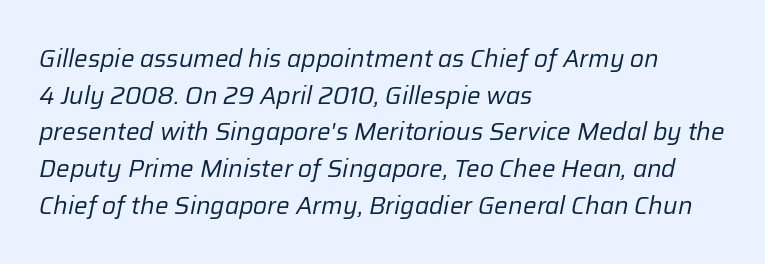
The image shows 24 px text type, italic (leaning right); set left-aligned, normal line spacing (1.53x), normal letter spacing, not underlined.
